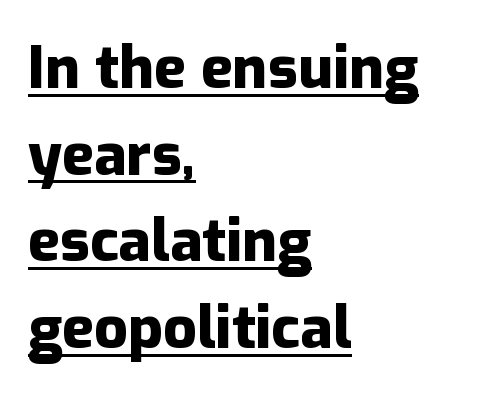
{"serif": "no", "italic": "no", "bold": "yes", "weight": "heavy", "width": "normal", "stroke_contrast": "low", "x_height": "medium", "monospaced": "no", "underline": "yes", "align": "left", "line_spacing": "normal", "line_spacing_ratio": 1.47, "letter_spacing": "normal", "letter_spacing_em": 0.0, "glyph_px": 59}
